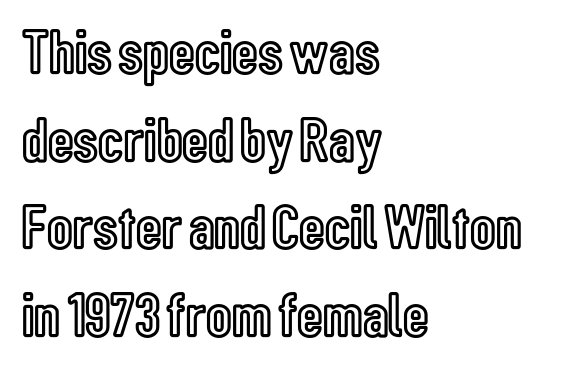
{"italic": "no", "width": "condensed", "x_height": "medium", "monospaced": "no", "underline": "no", "align": "left", "line_spacing": "normal", "line_spacing_ratio": 1.39, "letter_spacing": "normal", "letter_spacing_em": 0.0, "glyph_px": 63}
